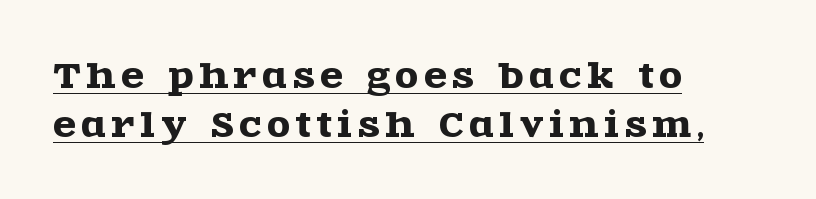
Q: Is the text italic (slanted)? A: No, it is upright.
Q: Is the typeface a serif or a sans-serif typeface? A: Serif.
Q: Is the text underlined? A: Yes.
Q: How is the paragraph aligned? A: Left-aligned.
Q: Is the spacing between lines tight, normal or loose? A: Normal.
Q: Width (condensed, normal, or wide)? A: Wide.
Q: x-height? A: Large.
Q: Monospaced? A: No.
